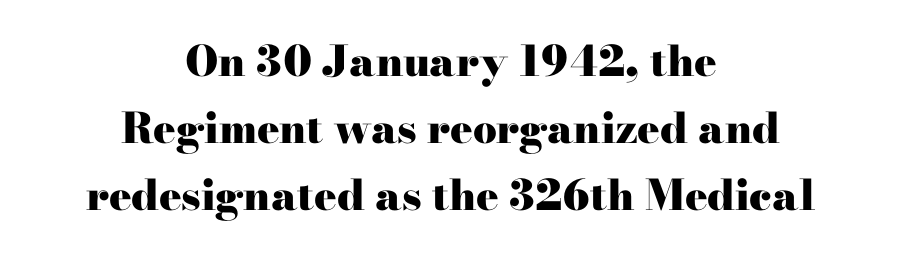
{"serif": "yes", "italic": "no", "bold": "yes", "weight": "heavy", "width": "wide", "stroke_contrast": "high", "x_height": "small", "monospaced": "no", "underline": "no", "align": "center", "line_spacing": "normal", "line_spacing_ratio": 1.6, "letter_spacing": "normal", "letter_spacing_em": 0.0, "glyph_px": 42}
